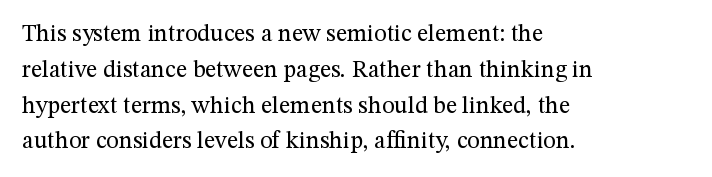
Q: Is the text bold? A: No.
Q: Is the text italic (slanted)? A: No, it is upright.
Q: Is the text underlined? A: No.
Q: How is the paragraph aligned? A: Left-aligned.
Q: Is the spacing between letters normal or unusually wide? A: Normal.
Q: Is the spacing between lines tight, normal or loose? A: Normal.
